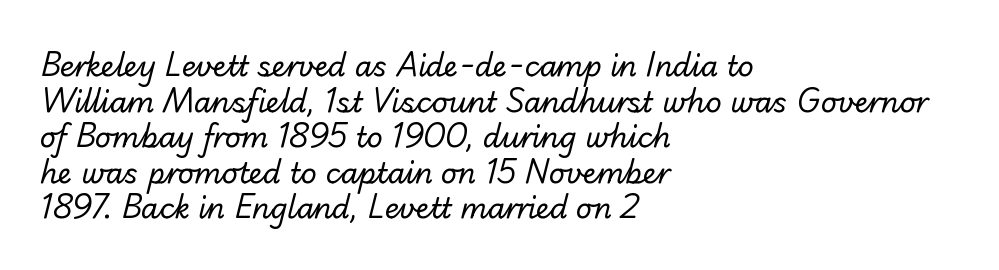
{"serif": "no", "bold": "no", "weight": "regular", "width": "normal", "stroke_contrast": "low", "x_height": "small", "monospaced": "no", "underline": "no", "align": "left", "line_spacing": "normal", "line_spacing_ratio": 1.27, "letter_spacing": "normal", "letter_spacing_em": 0.0, "glyph_px": 28}
